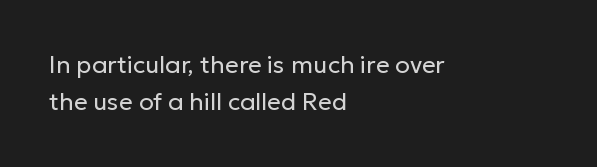
Ordinary non-slanted type is in use. This sample uses plain, unmodified letter spacing. Has an underline been added? It has not. The designer left line spacing at the default. The cut favours lightness, reaching ordinary text weight at its darkest. Layout note: lines flush left.
